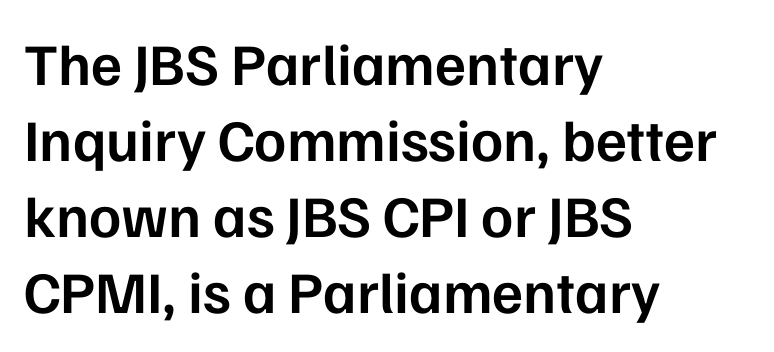
The image shows 59 px semibold sans-serif type, upright; set left-aligned, normal line spacing (1.29x), normal letter spacing, not underlined; low stroke contrast and a medium x-height.
